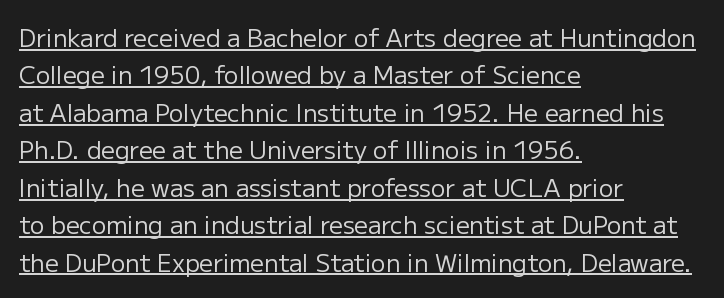
The image shows 24 px text type, upright; set left-aligned, normal line spacing (1.56x), normal letter spacing, underlined.
